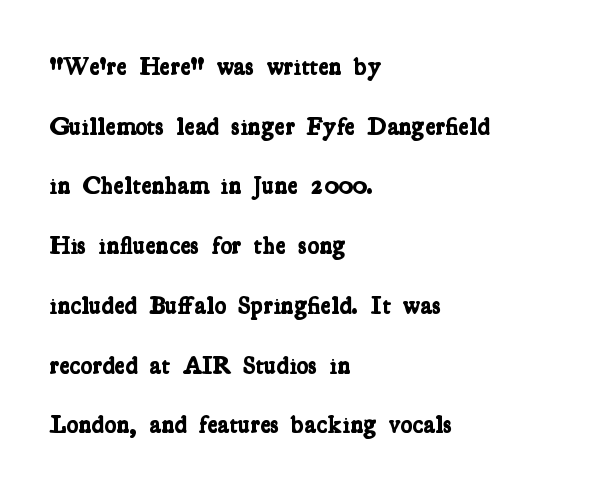
This is heavy type, rendered in bold. The rendering keeps characters at their native spacing. The text block is weighted toward the left margin, trailing off unevenly rightward. Airy leading. Nobody drew a line under any word here.
